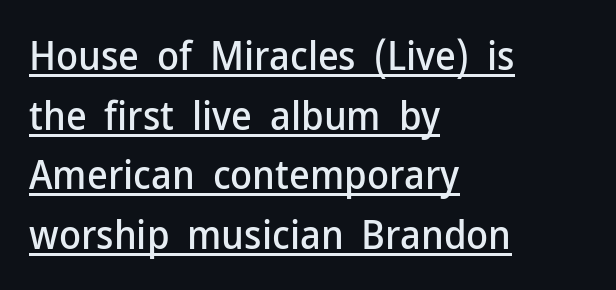
{"serif": "no", "italic": "no", "width": "normal", "stroke_contrast": "low", "x_height": "medium", "monospaced": "no", "underline": "yes", "align": "left", "line_spacing": "normal", "line_spacing_ratio": 1.49, "letter_spacing": "normal", "letter_spacing_em": 0.0, "glyph_px": 40}
